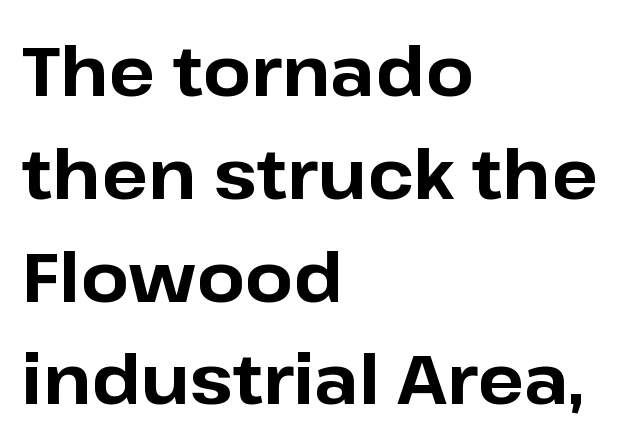
The image shows 69 px bold sans-serif type, upright; set left-aligned, normal line spacing (1.49x), normal letter spacing, not underlined; low stroke contrast and a medium x-height.
